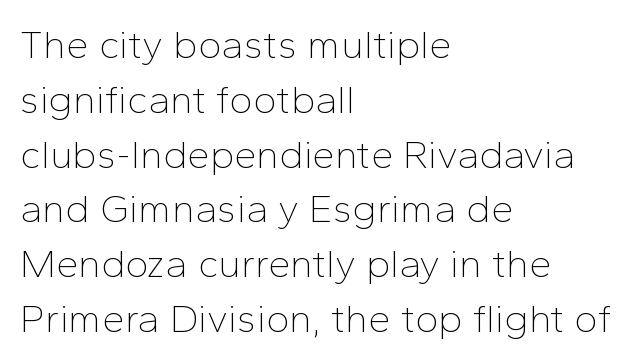
Normally led — the rows are evenly, conventionally spaced. The letters advance in unequal steps, a hallmark of proportional type. Every character sits straight up, as roman type does. Spacing between characters is what you'd get straight out of the box. Nothing sits at the stroke ends, so this counts as sans-serif. Beneath every word, the page is bare.
